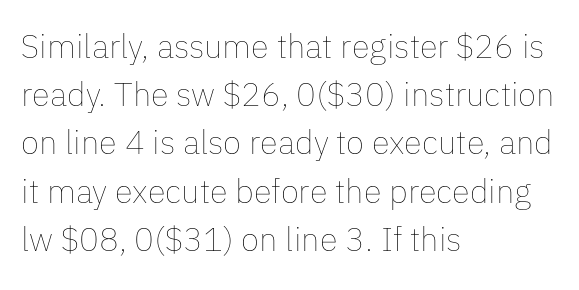
{"italic": "no", "bold": "no", "weight": "thin", "width": "normal", "stroke_contrast": "low", "x_height": "medium", "monospaced": "no", "underline": "no", "align": "left", "line_spacing": "normal", "line_spacing_ratio": 1.46, "letter_spacing": "normal", "letter_spacing_em": 0.0, "glyph_px": 33}
